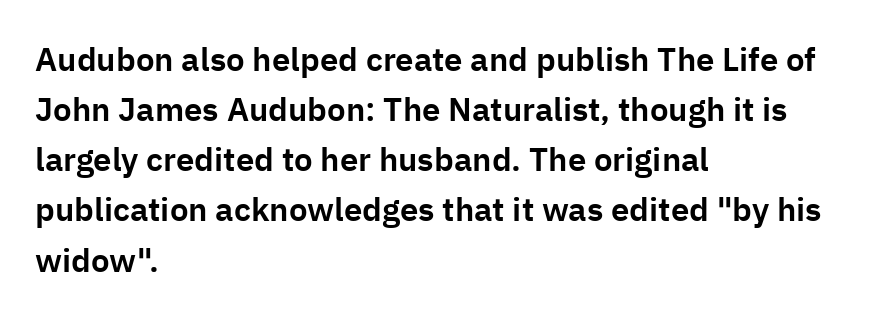
The image shows 33 px sans-serif type, upright; set left-aligned, normal line spacing (1.52x), normal letter spacing, not underlined; low stroke contrast and a medium x-height.
